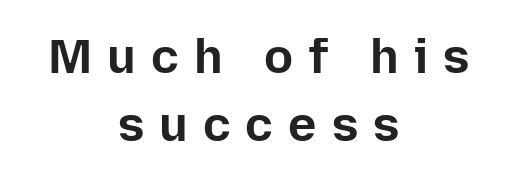
Q: Is the text bold? A: Yes.
Q: Is the text italic (slanted)? A: No, it is upright.
Q: Is the typeface a serif or a sans-serif typeface? A: Sans-serif.
Q: Is the text underlined? A: No.
Q: How is the paragraph aligned? A: Centered.
Q: Is the spacing between letters normal or unusually wide? A: Unusually wide.
Q: Is the spacing between lines tight, normal or loose? A: Normal.
Q: Width (condensed, normal, or wide)? A: Normal.
Q: Stroke contrast? A: Low.
Q: x-height? A: Medium.
Q: Monospaced? A: No.
